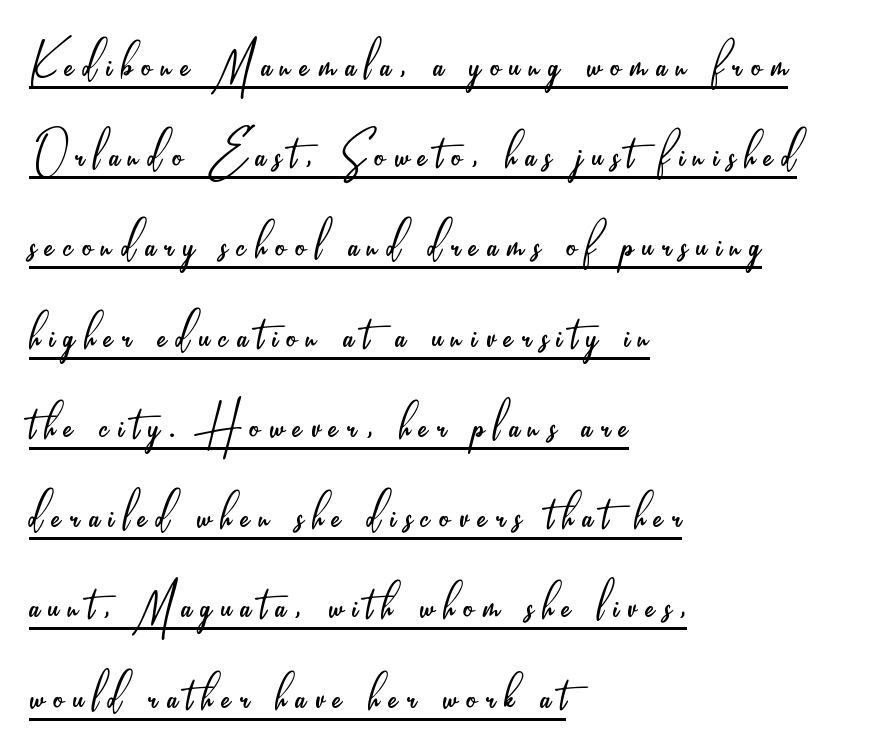
{"serif": "no", "bold": "no", "weight": "light", "width": "condensed", "stroke_contrast": "low", "x_height": "small", "monospaced": "no", "underline": "yes", "align": "left", "line_spacing": "normal", "line_spacing_ratio": 1.41, "glyph_px": 64}
